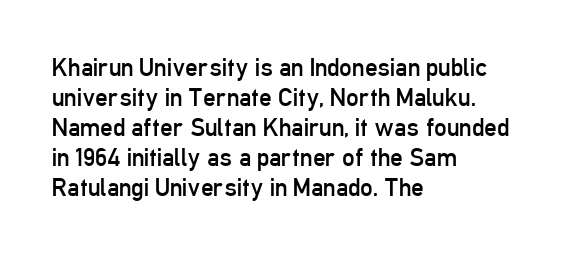
The image shows 25 px text type, upright; set left-aligned, line spacing 1.2x, normal letter spacing, not underlined.
